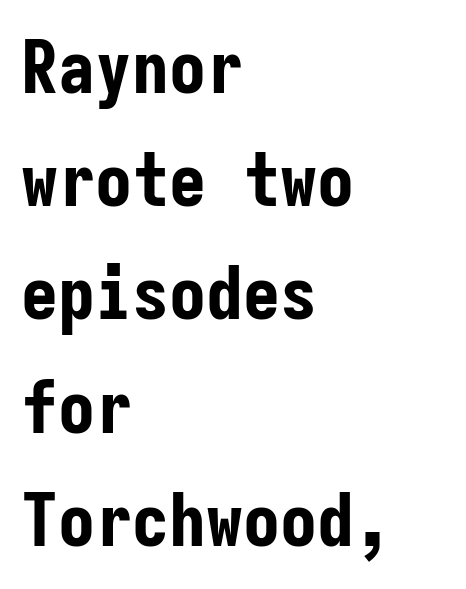
Q: Is the text bold? A: Yes.
Q: Is the text italic (slanted)? A: No, it is upright.
Q: Is the typeface a serif or a sans-serif typeface? A: Sans-serif.
Q: Is the text underlined? A: No.
Q: How is the paragraph aligned? A: Left-aligned.
Q: Is the spacing between letters normal or unusually wide? A: Normal.
Q: Is the spacing between lines tight, normal or loose? A: Normal.
Q: Width (condensed, normal, or wide)? A: Condensed.
Q: Stroke contrast? A: Low.
Q: x-height? A: Medium.
Q: Monospaced? A: Yes.
